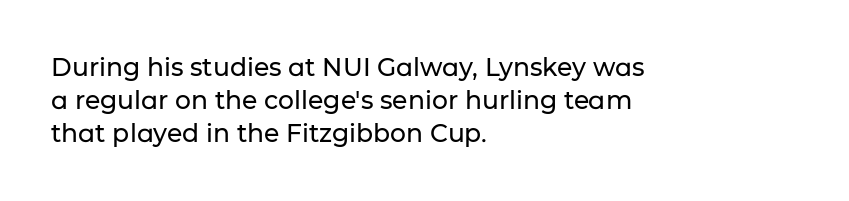
Students, observe: this is what conventionally led text looks like. Look at the tracking — it's just the regular setting, nothing added. The paragraph has a hard left edge and a soft right edge. Check under the words: just untouched page. The lettering holds an erect, upright posture throughout.
